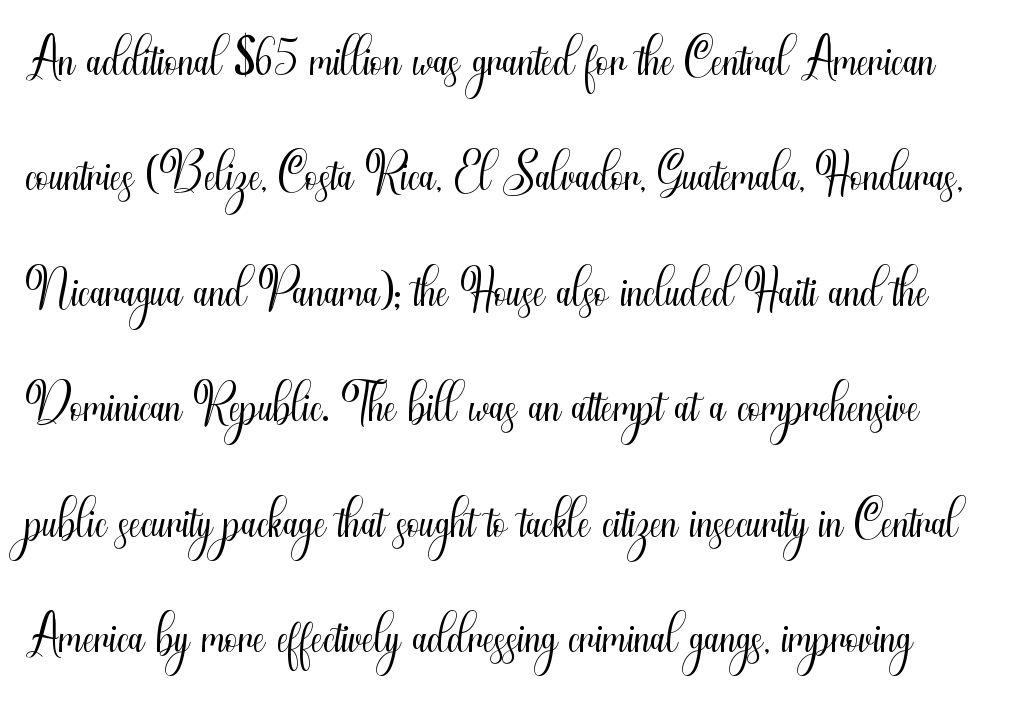
Heft: none added — not bold. The rendering shows plain stroke endings on the letterforms — a sans-serif design. This sample keeps an unexceptional amount of space between lines. The line texture is even and compact thanks to regular tracking. Think of a printed novel: that variable character pitch is what you see here.
